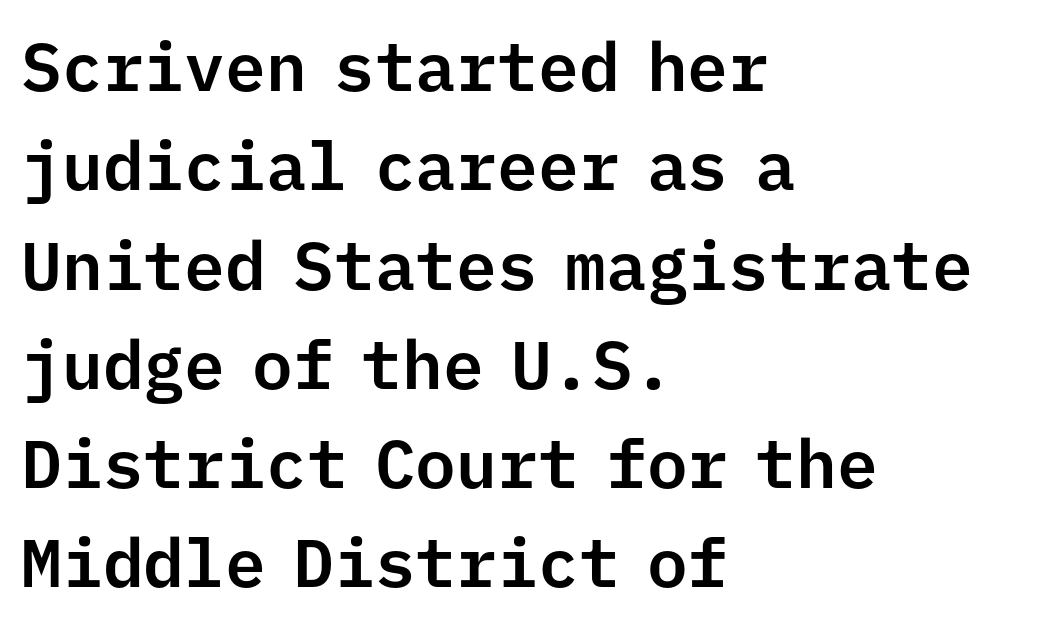
Style check: upright. Does the copy run flush right? No — it runs flush left. Spacing verdict: monospaced, one width for all characters. In terms of leading, this rendering sits right in the middle. These lines are composed in type without serifs. Check the space under the baseline: it is left empty.
